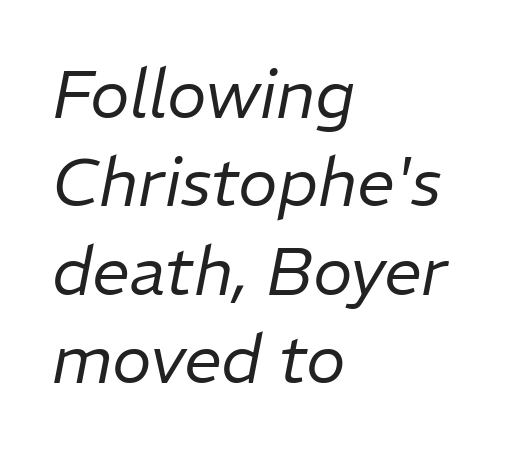
The image shows 67 px regular-weight type, italic (leaning right); set left-aligned, normal line spacing (1.32x), normal letter spacing, not underlined; low stroke contrast and a medium x-height.
